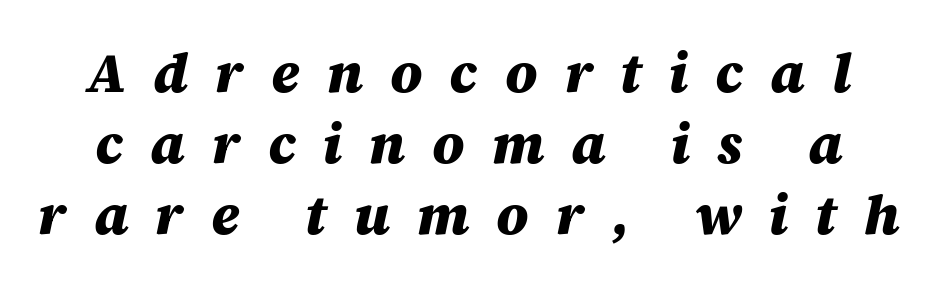
{"italic": "yes", "lean": "right", "slant_degrees": 12, "bold": "yes", "weight": "heavy", "width": "normal", "stroke_contrast": "medium", "x_height": "large", "monospaced": "no", "underline": "no", "line_spacing": "normal", "line_spacing_ratio": 1.29, "letter_spacing": "wide", "letter_spacing_em": 0.49, "glyph_px": 55}
